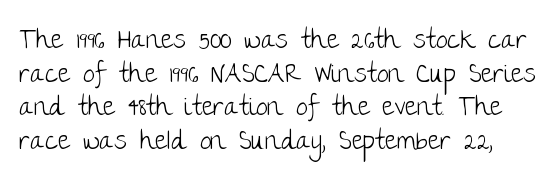
Caption: standard tracking, unaltered. Normally led — the rows are evenly, conventionally spaced. The specimen omits any rule beneath the text block's lines. The font is comparable to plain body text, perhaps lighter. The letters stand straight up with perfectly vertical stems.
